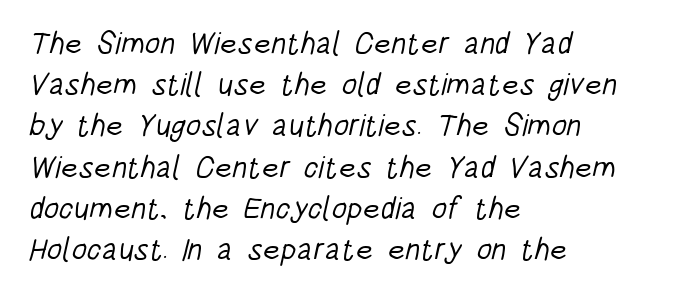
{"serif": "no", "bold": "no", "weight": "light", "width": "condensed", "stroke_contrast": "low", "x_height": "large", "monospaced": "no", "underline": "no", "align": "left", "line_spacing": "normal", "line_spacing_ratio": 1.33, "letter_spacing": "normal", "letter_spacing_em": 0.0, "glyph_px": 31}
